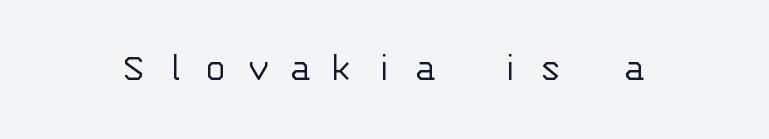
Check the space under the baseline: it is left empty. Serifs: no, the terminals of the letterforms are clean. No chunkiness to these letters — they're not bold. The letters stand straight up with perfectly vertical stems. What stands out about the letter spacing? Its width — letters are far apart. The letters march in equal steps, a hallmark of fixed-pitch type.
